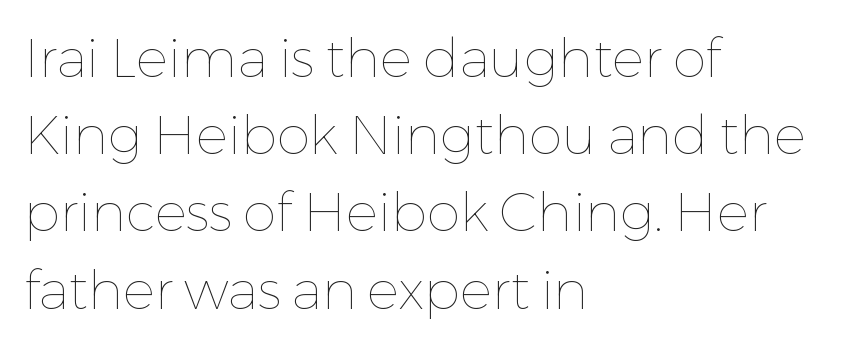
{"italic": "no", "bold": "no", "weight": "thin", "width": "normal", "stroke_contrast": "low", "x_height": "medium", "monospaced": "no", "underline": "no", "align": "left", "line_spacing": "normal", "line_spacing_ratio": 1.43, "letter_spacing": "normal", "letter_spacing_em": 0.0, "glyph_px": 54}
